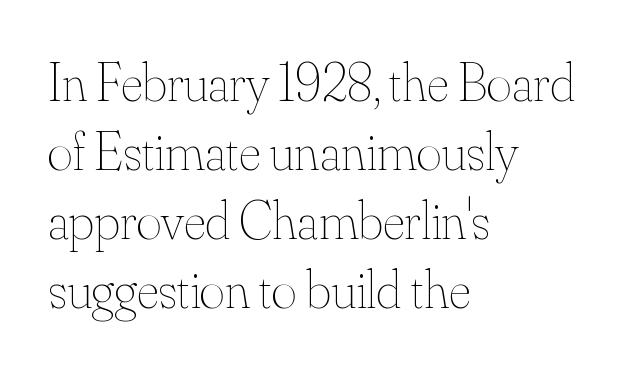
The image shows 54 px thin type, upright; set left-aligned, normal line spacing (1.28x), normal letter spacing, not underlined; medium stroke contrast and a small x-height.
